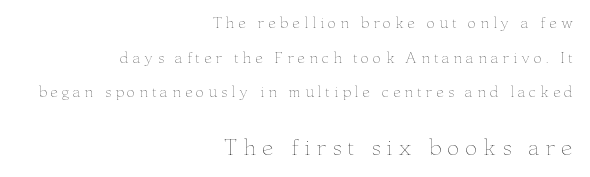
Every row of glyphs terminates at an identical x-position on the right. If you squint, the bottom block still reads clearly — it's the larger of the two. The zone under the glyphs is completely vacant. These glyphs show unthickened strokes, regular width or finer. This block would shrink considerably if given ordinary leading; it's expanded now.
